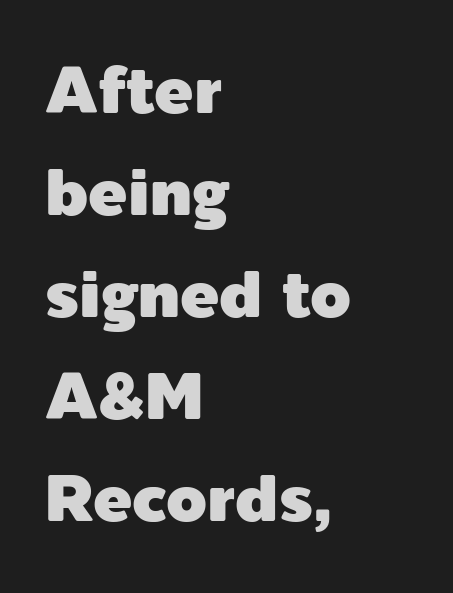
{"serif": "no", "italic": "no", "width": "normal", "x_height": "medium", "monospaced": "no", "underline": "no", "align": "left", "line_spacing": "normal", "line_spacing_ratio": 1.57, "letter_spacing": "normal", "letter_spacing_em": 0.0, "glyph_px": 65}
